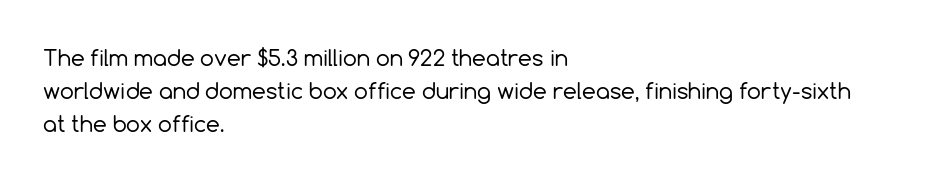
The image shows 22 px text type, upright; set left-aligned, normal line spacing (1.51x), normal letter spacing, not underlined.
